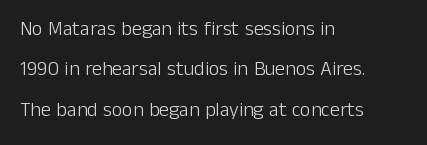
Q: Is the text bold? A: No.
Q: Is the text italic (slanted)? A: No, it is upright.
Q: Is the text underlined? A: No.
Q: How is the paragraph aligned? A: Left-aligned.
Q: Is the spacing between letters normal or unusually wide? A: Normal.
Q: Is the spacing between lines tight, normal or loose? A: Loose.
